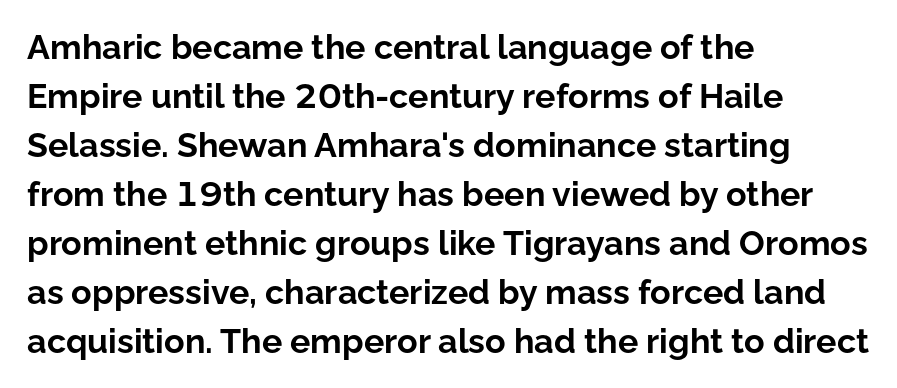
The typeface chosen for these lines omits serifs. Regarding leading, the lines here are spaced in the standard way. The line texture is even and compact thanks to regular tracking. The letters stand upright; this is a roman face. The glyphs are unaccompanied by any horizontal stroke below them. Typographic density is high because the face is bold.
